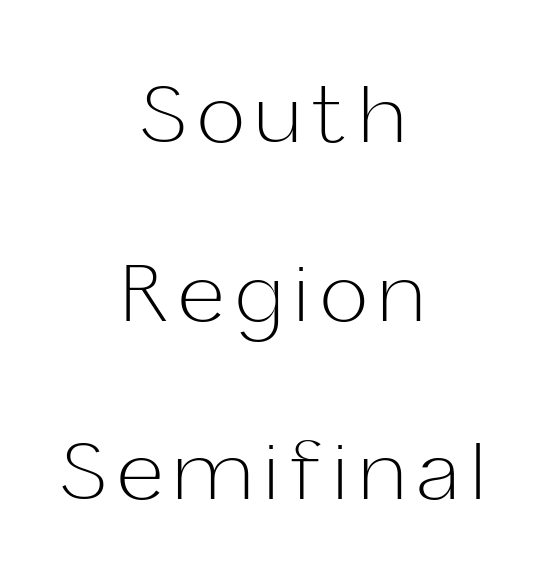
{"serif": "no", "italic": "no", "bold": "no", "weight": "light", "width": "normal", "stroke_contrast": "low", "x_height": "medium", "monospaced": "no", "underline": "no", "align": "center", "line_spacing": "loose", "line_spacing_ratio": 2.26, "glyph_px": 79}
